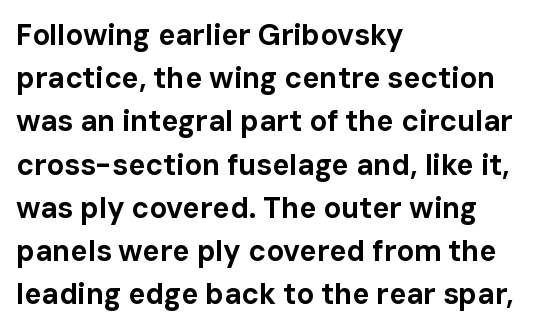
Q: Is the text bold? A: Yes.
Q: Is the text italic (slanted)? A: No, it is upright.
Q: Is the typeface a serif or a sans-serif typeface? A: Sans-serif.
Q: Is the text underlined? A: No.
Q: How is the paragraph aligned? A: Left-aligned.
Q: Is the spacing between letters normal or unusually wide? A: Normal.
Q: Is the spacing between lines tight, normal or loose? A: Normal.
Q: Width (condensed, normal, or wide)? A: Normal.
Q: Stroke contrast? A: Low.
Q: x-height? A: Medium.
Q: Monospaced? A: No.
